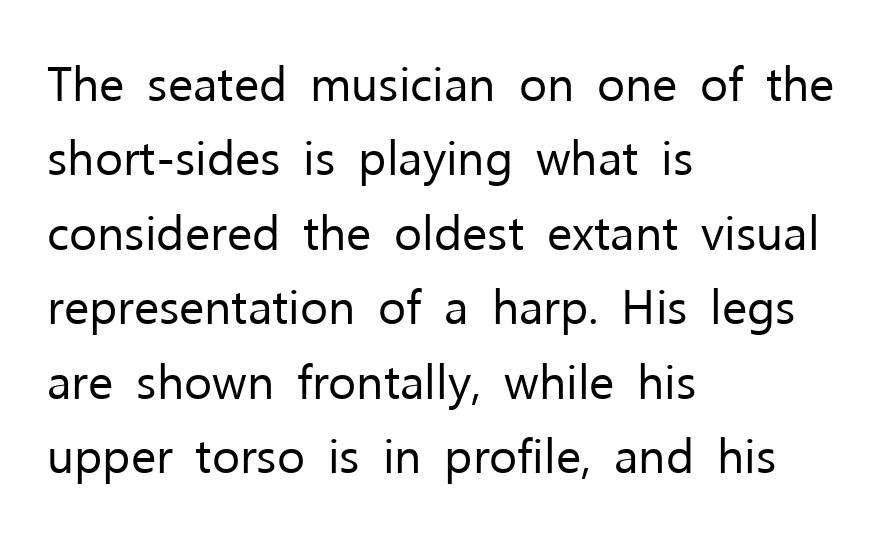
What kind of face is this? One without serifs — a sans. How would I describe the line gaps? Plain and ordinary. Tracking here is standard; glyphs follow each other at the usual distance. No extra ink here — the face is not bold. Nope, not italic — everything's standing straight. These lines are rendered in a variable-pitch font.
